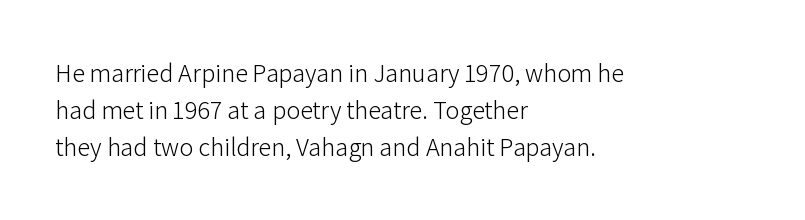
Q: Is the text bold? A: No.
Q: Is the text italic (slanted)? A: No, it is upright.
Q: Is the text underlined? A: No.
Q: How is the paragraph aligned? A: Left-aligned.
Q: Is the spacing between letters normal or unusually wide? A: Normal.
Q: Is the spacing between lines tight, normal or loose? A: Normal.
